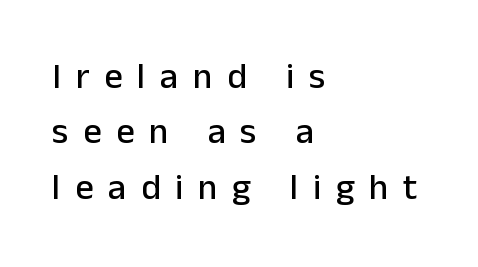
Q: Is the text italic (slanted)? A: No, it is upright.
Q: Is the typeface a serif or a sans-serif typeface? A: Sans-serif.
Q: Is the text underlined? A: No.
Q: How is the paragraph aligned? A: Left-aligned.
Q: Is the spacing between letters normal or unusually wide? A: Unusually wide.
Q: Is the spacing between lines tight, normal or loose? A: Normal.
Q: Width (condensed, normal, or wide)? A: Normal.
Q: Stroke contrast? A: Low.
Q: x-height? A: Medium.
Q: Monospaced? A: No.
